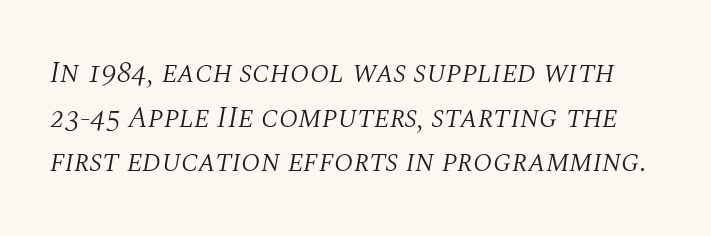
Q: Is the text bold? A: No.
Q: Is the text italic (slanted)? A: Yes, it leans right by about 10 degrees.
Q: Is the typeface a serif or a sans-serif typeface? A: Serif.
Q: Is the text underlined? A: No.
Q: Is the spacing between letters normal or unusually wide? A: Normal.
Q: Is the spacing between lines tight, normal or loose? A: Normal.
Q: Width (condensed, normal, or wide)? A: Normal.
Q: Stroke contrast? A: Medium.
Q: x-height? A: Large.
Q: Monospaced? A: No.
